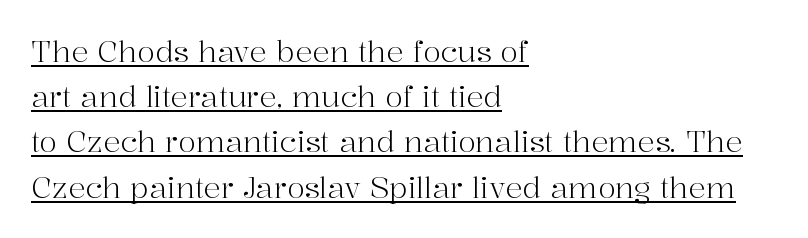
These lines are set flush left with a ragged right edge. These lines were composed using upright roman letters. Here the designer chose a conventional face with non-uniform glyph widths. Interline gaps are of average width in this sample. Type style note: has serifs. Stem width sits at or under what a default text font uses.
